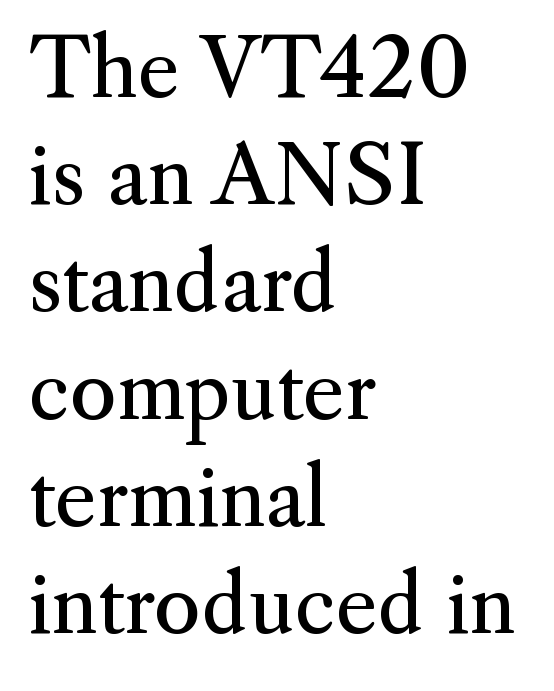
{"serif": "yes", "italic": "no", "bold": "no", "weight": "regular", "width": "normal", "stroke_contrast": "medium", "x_height": "small", "monospaced": "no", "underline": "no", "align": "left", "line_spacing": "normal", "line_spacing_ratio": 1.34, "letter_spacing": "normal", "letter_spacing_em": 0.0, "glyph_px": 80}
